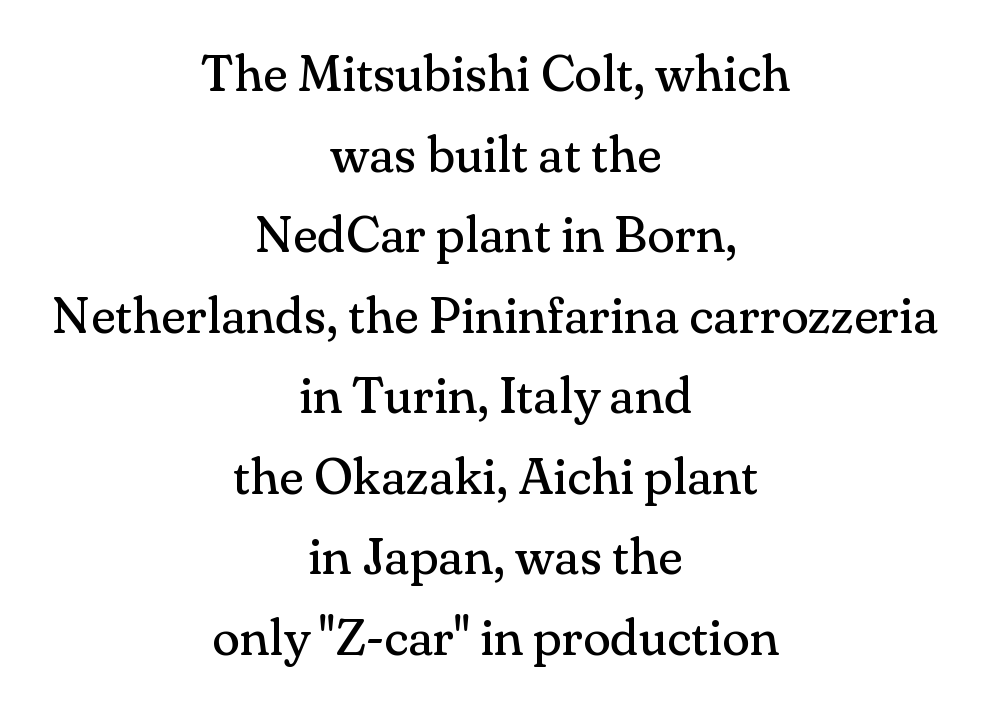
The image shows 51 px regular-weight serif type, upright; set centered, normal line spacing (1.58x), normal letter spacing, not underlined; medium stroke contrast and a small x-height.
